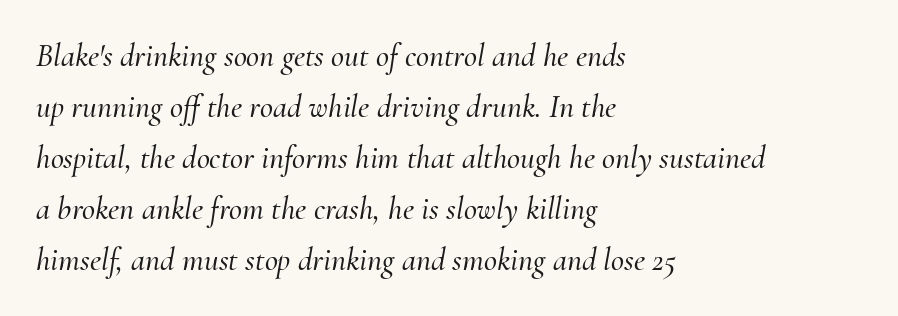
The image shows 32 px serif type, italic (leaning right); set left-aligned, normal line spacing (1.59x), normal letter spacing, not underlined; medium stroke contrast and a small x-height.
